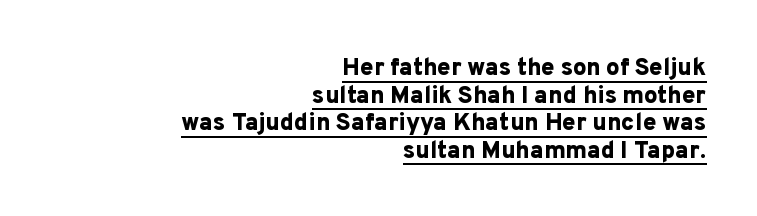
{"italic": "no", "bold": "yes", "underline": "yes", "align": "right", "line_spacing": "tight", "line_spacing_ratio": 1.15, "letter_spacing": "normal", "letter_spacing_em": 0.0, "glyph_px": 24}
